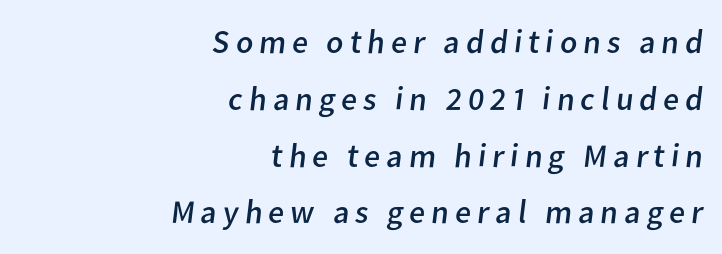
Q: Is the text bold? A: No.
Q: Is the typeface a serif or a sans-serif typeface? A: Sans-serif.
Q: Is the text underlined? A: No.
Q: How is the paragraph aligned? A: Right-aligned.
Q: Width (condensed, normal, or wide)? A: Normal.
Q: Stroke contrast? A: Low.
Q: x-height? A: Medium.
Q: Monospaced? A: No.
